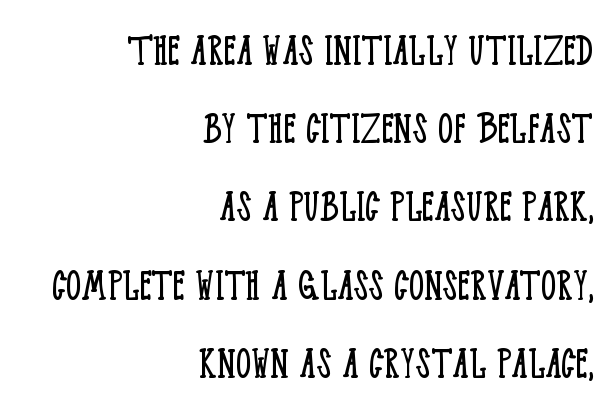
The face used here is proportionally spaced, like ordinary book or web type. Tracking here is standard; glyphs follow each other at the usual distance. The passage shown stacks its lines at a standard gap. Lines of text with bare space underneath. Do the letters lean? They stand straight.
